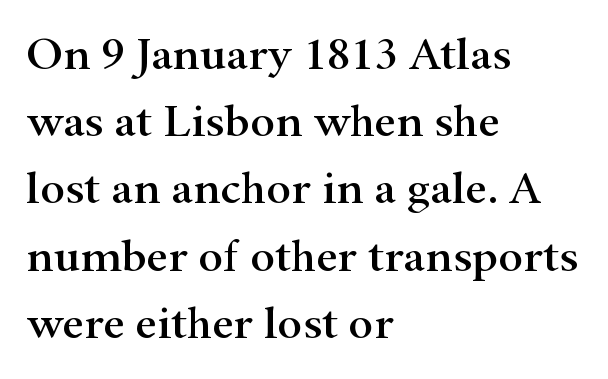
{"serif": "yes", "italic": "no", "width": "wide", "stroke_contrast": "high", "x_height": "small", "monospaced": "no", "underline": "no", "align": "left", "line_spacing": "normal", "line_spacing_ratio": 1.43, "letter_spacing": "normal", "letter_spacing_em": 0.0, "glyph_px": 47}
